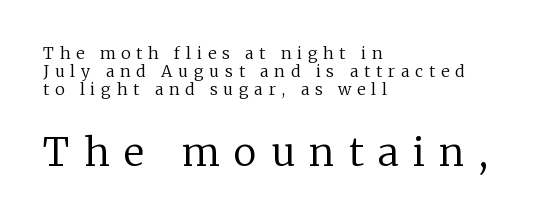
Q: Is the text bold? A: No.
Q: Is the text italic (slanted)? A: No, it is upright.
Q: Is the typeface a serif or a sans-serif typeface? A: Serif.
Q: Is the text underlined? A: No.
Q: How is the paragraph aligned? A: Left-aligned.
Q: Is the spacing between letters normal or unusually wide? A: Unusually wide.
Q: Is the spacing between lines tight, normal or loose? A: Tight.
Q: Which block of text is set in a larger size, the first (top) or the second (bottom)? A: The second (bottom) one.
Q: Width (condensed, normal, or wide)? A: Normal.
Q: Stroke contrast? A: Low.
Q: x-height? A: Medium.
Q: Monospaced? A: No.
